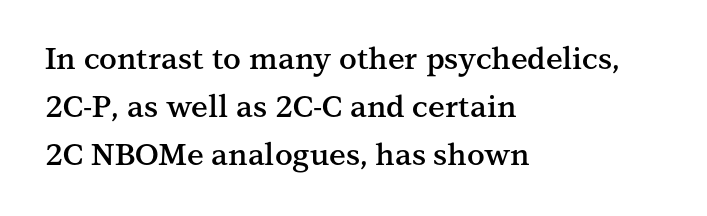
Q: Is the text bold? A: Semi-bold.
Q: Is the text italic (slanted)? A: No, it is upright.
Q: Is the typeface a serif or a sans-serif typeface? A: Serif.
Q: Is the text underlined? A: No.
Q: How is the paragraph aligned? A: Left-aligned.
Q: Is the spacing between letters normal or unusually wide? A: Normal.
Q: Is the spacing between lines tight, normal or loose? A: Normal.
Q: Width (condensed, normal, or wide)? A: Normal.
Q: Stroke contrast? A: Medium.
Q: x-height? A: Medium.
Q: Monospaced? A: No.
